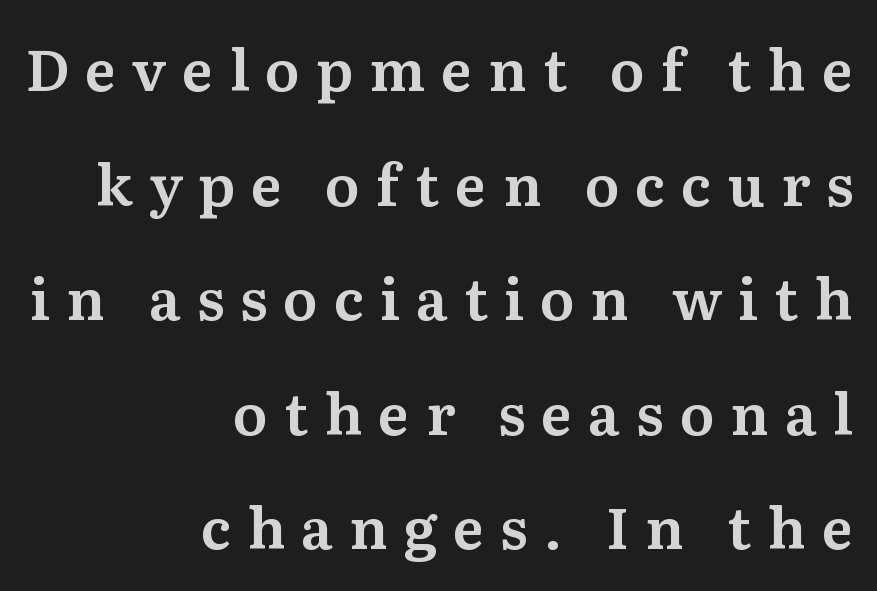
This sample uses a serif face. Unmarked baselines from the first word to the last. The letters are spread apart with noticeably loose tracking. You could fit nearly another row in the gap between these rows.
